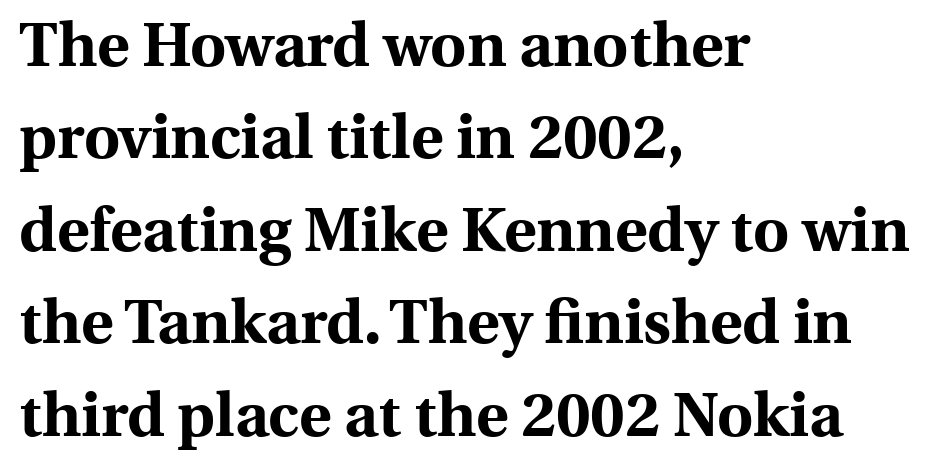
Q: Is the text bold? A: Yes.
Q: Is the text italic (slanted)? A: No, it is upright.
Q: Is the typeface a serif or a sans-serif typeface? A: Serif.
Q: Is the text underlined? A: No.
Q: How is the paragraph aligned? A: Left-aligned.
Q: Is the spacing between letters normal or unusually wide? A: Normal.
Q: Is the spacing between lines tight, normal or loose? A: Normal.
Q: Width (condensed, normal, or wide)? A: Normal.
Q: x-height? A: Medium.
Q: Monospaced? A: No.
